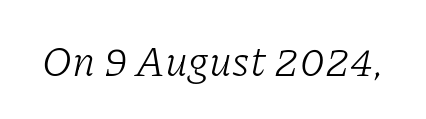
{"serif": "yes", "italic": "yes", "lean": "right", "slant_degrees": 11, "bold": "no", "weight": "light", "width": "normal", "stroke_contrast": "low", "x_height": "medium", "monospaced": "no", "underline": "no", "letter_spacing": "normal", "letter_spacing_em": 0.0, "glyph_px": 42}
